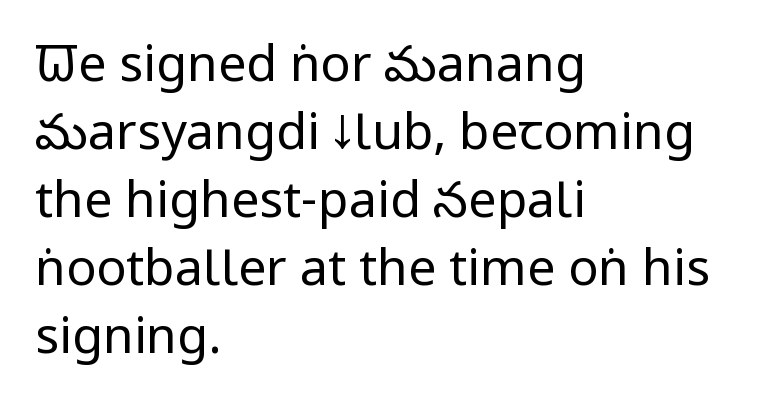
Ink coverage per letter is moderate at most. The typeface chosen for these lines omits serifs. Here the designer chose a conventional face with non-uniform glyph widths. When letters stand straight like this, we call the style roman or upright.
